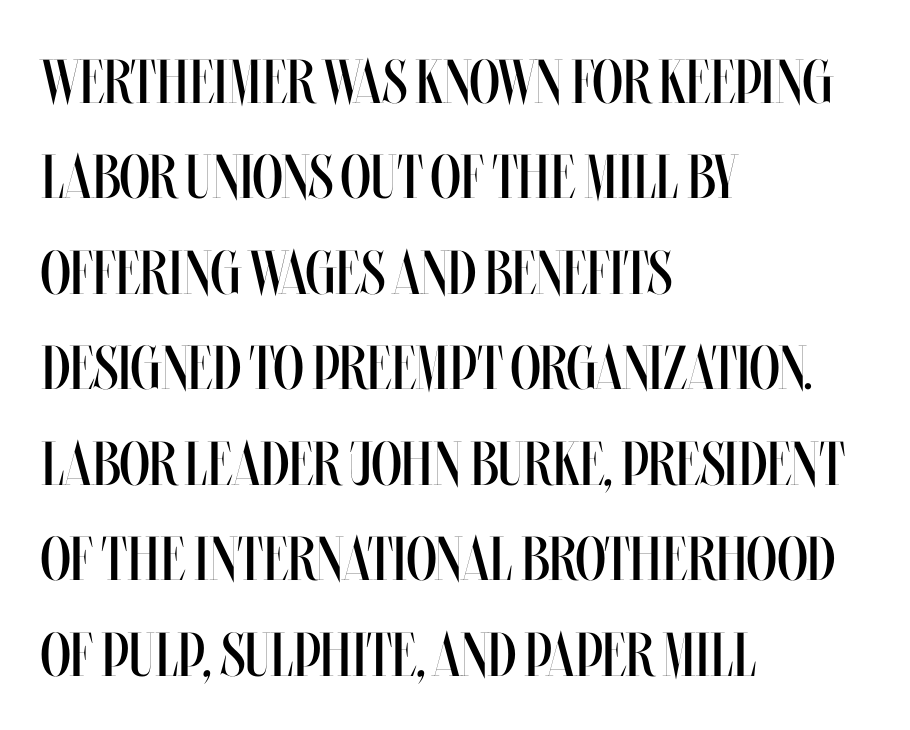
A roman cut, with each character standing at attention. Observe the ordinary spacing: letters are neighbours, not strangers. Rule under the text: the space is simply empty. Is the block centered? No — it sits flush against the left margin. Here the designer chose a conventional face with non-uniform glyph widths.
